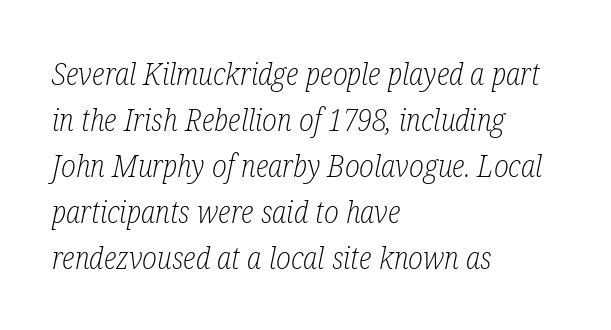
Q: Is the text bold? A: No.
Q: Is the text italic (slanted)? A: Yes, it leans right by about 12 degrees.
Q: Is the typeface a serif or a sans-serif typeface? A: Serif.
Q: Is the text underlined? A: No.
Q: How is the paragraph aligned? A: Left-aligned.
Q: Is the spacing between letters normal or unusually wide? A: Normal.
Q: Is the spacing between lines tight, normal or loose? A: Normal.
Q: Width (condensed, normal, or wide)? A: Condensed.
Q: Stroke contrast? A: Low.
Q: x-height? A: Medium.
Q: Monospaced? A: No.
